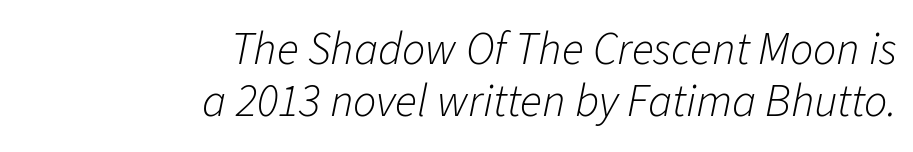
Rendered with sloped, italic letterforms. The face used here is proportionally spaced, like ordinary book or web type. Bare-footed words on every line. Does extra space separate the letters? No, they use regular spacing.
